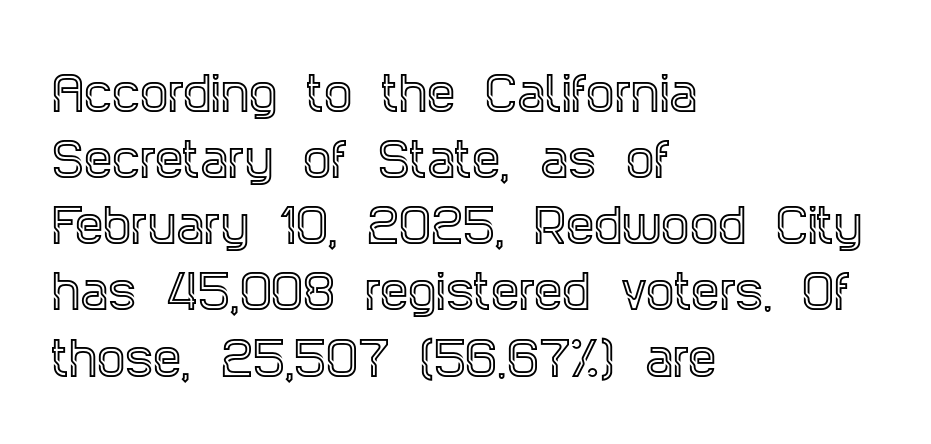
The tracking reads as untouched default to a designer's eye. The font family rendered here belongs to the serif group. Quick note: underline off. These lines are rendered in a variable-pitch font. The letters stand straight up with perfectly vertical stems.
